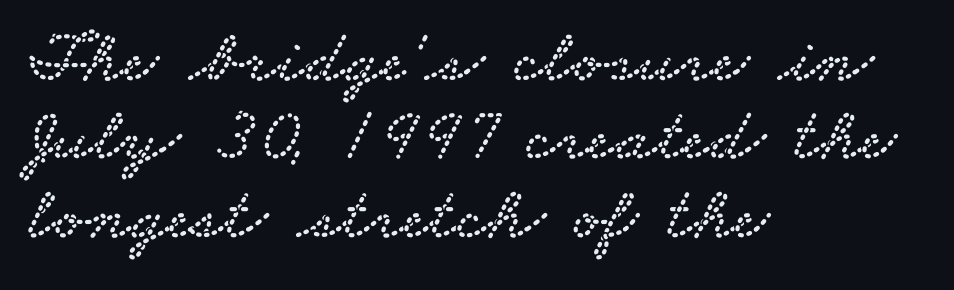
Q: Is the typeface a serif or a sans-serif typeface? A: Serif.
Q: Is the text underlined? A: No.
Q: How is the paragraph aligned? A: Left-aligned.
Q: Is the spacing between letters normal or unusually wide? A: Normal.
Q: Is the spacing between lines tight, normal or loose? A: Tight.
Q: Width (condensed, normal, or wide)? A: Wide.
Q: Stroke contrast? A: Low.
Q: x-height? A: Small.
Q: Monospaced? A: No.
